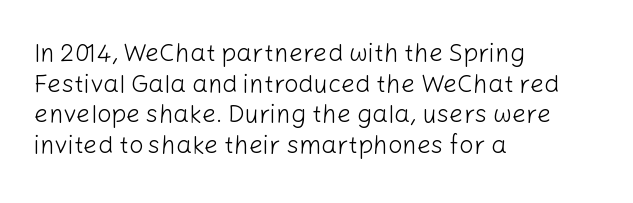
{"italic": "no", "bold": "no", "underline": "no", "align": "left", "line_spacing_ratio": 1.23, "letter_spacing": "normal", "letter_spacing_em": 0.0, "glyph_px": 25}
